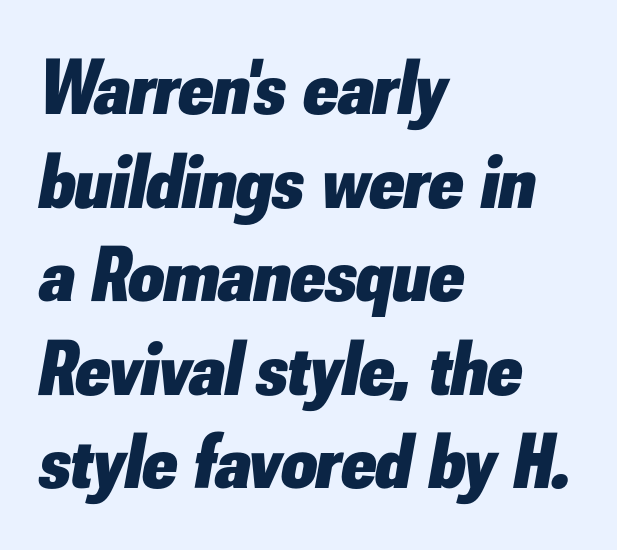
The image shows 78 px heavy type, italic (leaning right); set left-aligned, line spacing 1.2x, normal letter spacing, not underlined; low stroke contrast and a small x-height.
